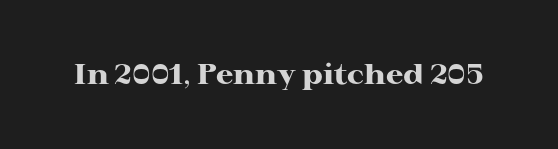
The image shows 28 px heavy, wide serif type, upright; set normal letter spacing, not underlined; high stroke contrast and a medium x-height.
